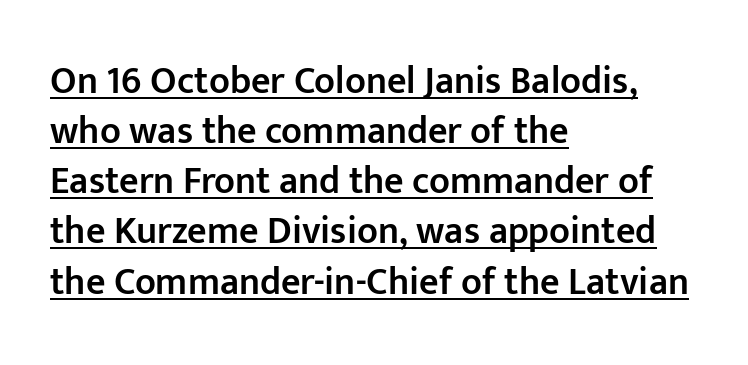
Q: Is the text bold? A: Semi-bold.
Q: Is the text italic (slanted)? A: No, it is upright.
Q: Is the typeface a serif or a sans-serif typeface? A: Sans-serif.
Q: Is the text underlined? A: Yes.
Q: How is the paragraph aligned? A: Left-aligned.
Q: Is the spacing between letters normal or unusually wide? A: Normal.
Q: Is the spacing between lines tight, normal or loose? A: Normal.
Q: Width (condensed, normal, or wide)? A: Normal.
Q: Stroke contrast? A: Low.
Q: x-height? A: Medium.
Q: Monospaced? A: No.
